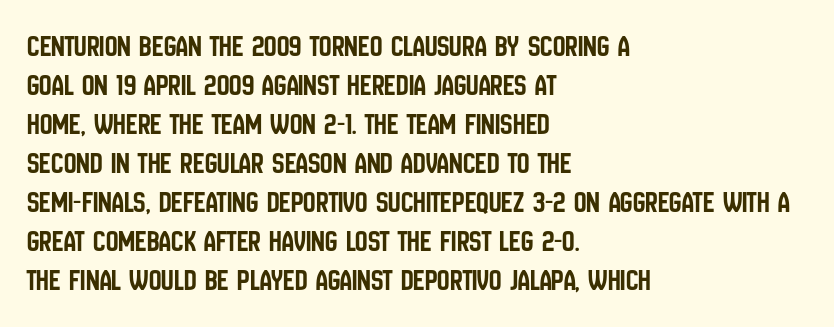
Reading down the column, the eye jumps a familiar distance to each next line. Line beginnings align vertically; line endings do not. A typesetter would label this face a sans. Any mark beneath the type? The region is blank. The passage shown has conventional tracking throughout.
